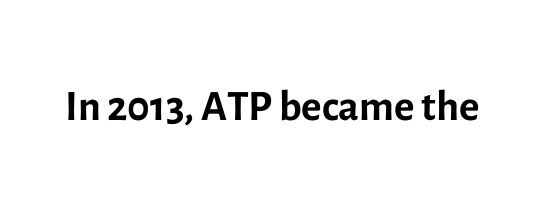
The image shows 62 px regular-weight sans-serif type, upright; set normal letter spacing, not underlined; a medium x-height.
